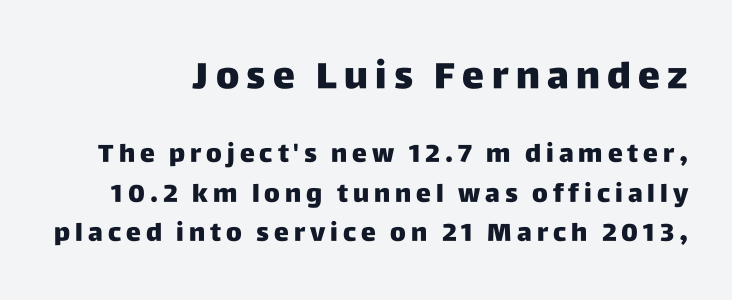
These two chunks differ in scale, with the top chunk taking the larger measure. Descenders hang freely into open space. I'd describe the lettering as bold — thick and assertive. Here the designer chose a conventional face with non-uniform glyph widths. One glance says typical: line gaps are just what's usual.
